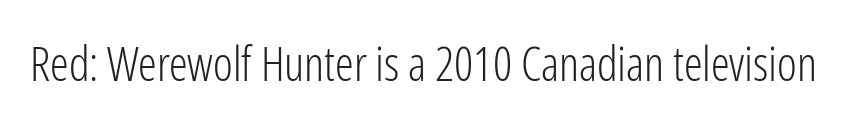
The image shows 47 px light, condensed sans-serif type, upright; set normal letter spacing, not underlined; low stroke contrast and a medium x-height.
